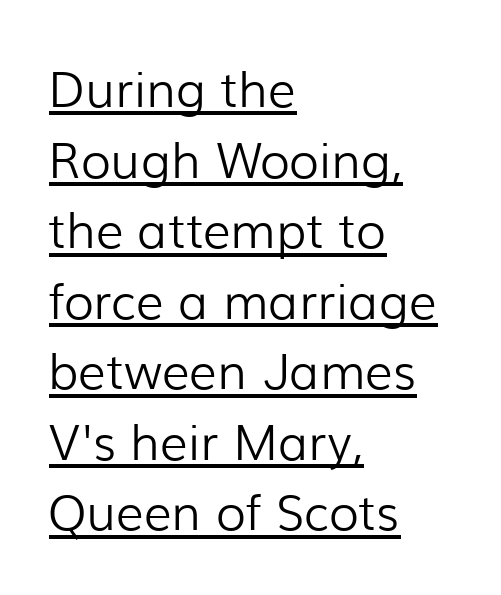
{"serif": "no", "italic": "no", "bold": "no", "weight": "light", "width": "normal", "stroke_contrast": "low", "x_height": "medium", "monospaced": "no", "underline": "yes", "align": "left", "line_spacing": "normal", "line_spacing_ratio": 1.44, "letter_spacing": "normal", "letter_spacing_em": 0.0, "glyph_px": 49}
